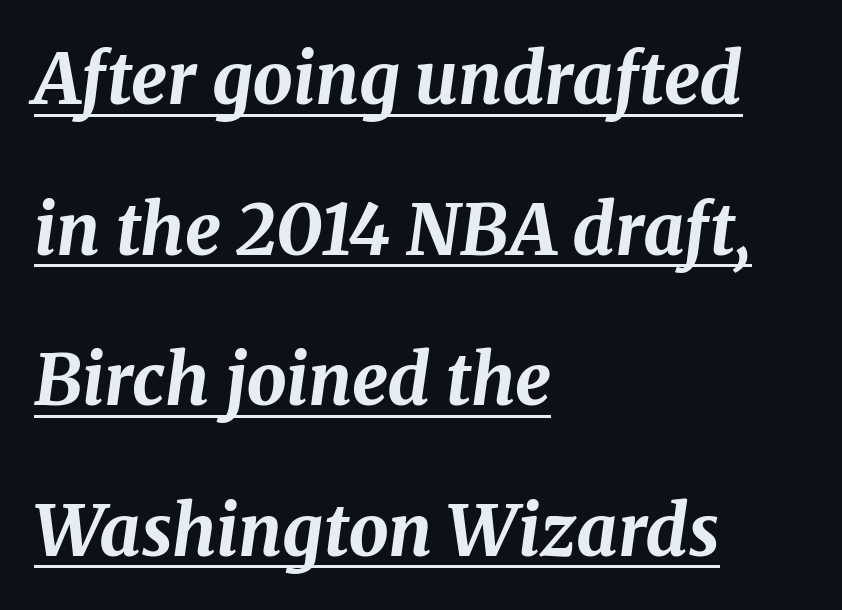
The image shows 71 px bold type, italic (leaning right); set left-aligned, loose line spacing (2.12x), normal letter spacing, underlined; medium stroke contrast and a medium x-height.
